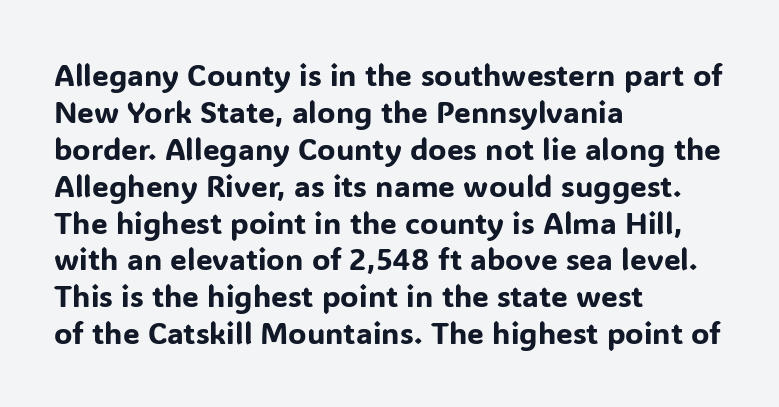
The image shows 30 px sans-serif type, upright; set left-aligned, line spacing 1.23x, normal letter spacing, not underlined; low stroke contrast and a medium x-height.
